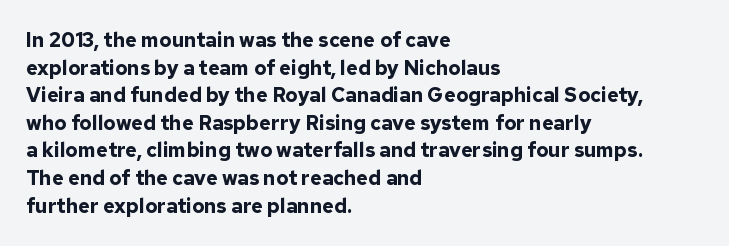
Q: Is the text bold? A: Yes.
Q: Is the text italic (slanted)? A: No, it is upright.
Q: Is the text underlined? A: No.
Q: How is the paragraph aligned? A: Left-aligned.
Q: Is the spacing between letters normal or unusually wide? A: Normal.
Q: Is the spacing between lines tight, normal or loose? A: Normal.
